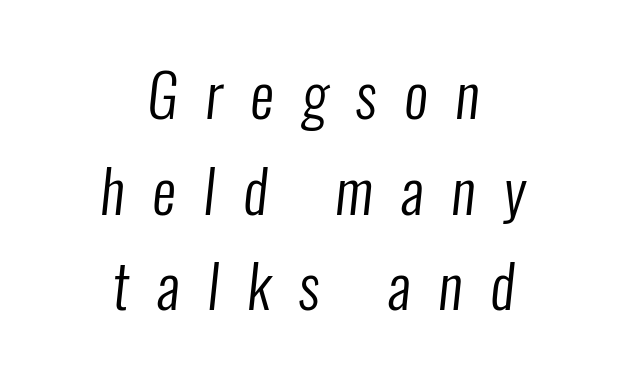
The text block is weighted toward neither margin, spreading evenly from the middle. Are there feet on the stems? There aren't — it's a sans. Successive baselines arrive at the customary interval. Display-style spreading of the glyphs; the letterfit is very open.
